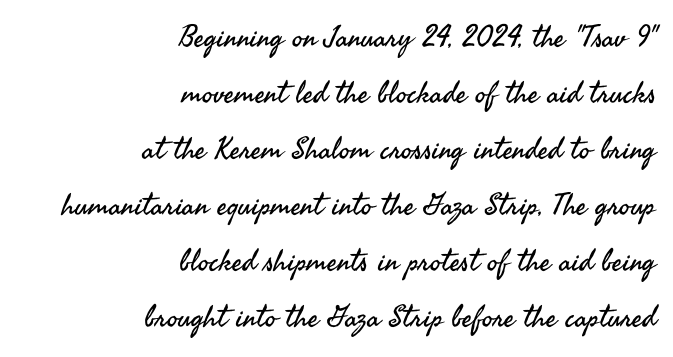
The image shows 30 px regular-weight sans-serif type; set right-aligned, line spacing 1.87x, normal letter spacing, not underlined; medium stroke contrast and a small x-height.
